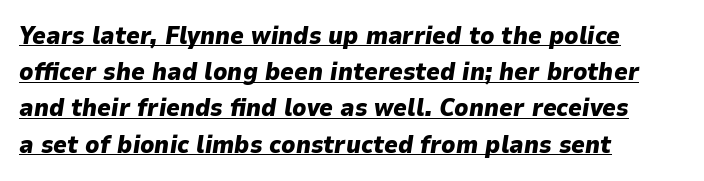
{"italic": "yes", "lean": "right", "slant_degrees": 9, "bold": "yes", "underline": "yes", "align": "left", "line_spacing": "normal", "line_spacing_ratio": 1.51, "letter_spacing": "normal", "letter_spacing_em": 0.0, "glyph_px": 24}
